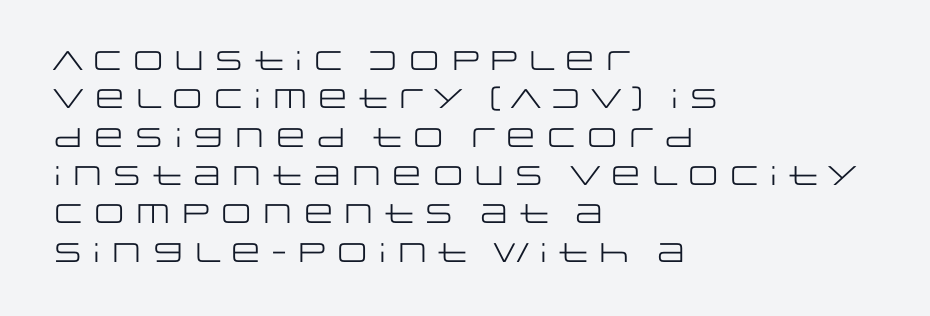
The image shows 27 px text type, upright; set left-aligned, normal line spacing (1.42x), normal letter spacing, not underlined.
